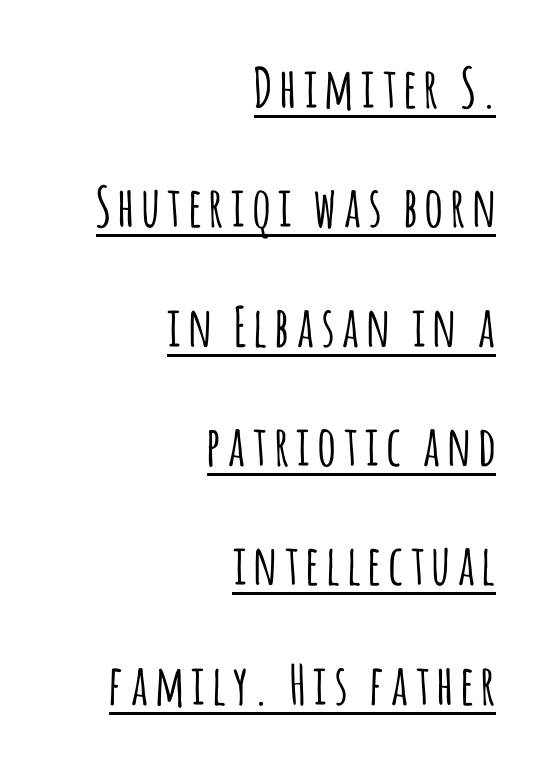
This block would shrink considerably if given ordinary leading; it's expanded now. Do the letters lean? They stand straight. Line endings align vertically; line beginnings do not. Somebody hit Ctrl+U on this one — the words are underlined. Looks like regular typesetting: each glyph gets only the width it needs. Font category for this specimen: sans-serif.
